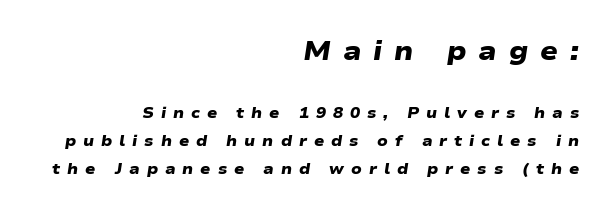
{"bold": "yes", "underline": "no", "align": "right", "line_spacing_ratio": 1.86, "letter_spacing": "wide", "letter_spacing_em": 0.46, "larger_block": "first", "size_ratio": 1.73, "glyph_px": 26}
